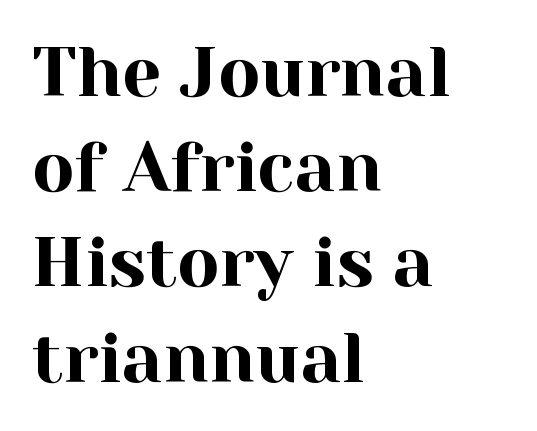
Successive baselines arrive at the customary interval. Line beginnings align vertically; line endings do not. Standard letterfit; no display-style spreading of the glyphs. You could not count columns in this text — the font is proportionally spaced. The zone under the glyphs is completely vacant.
